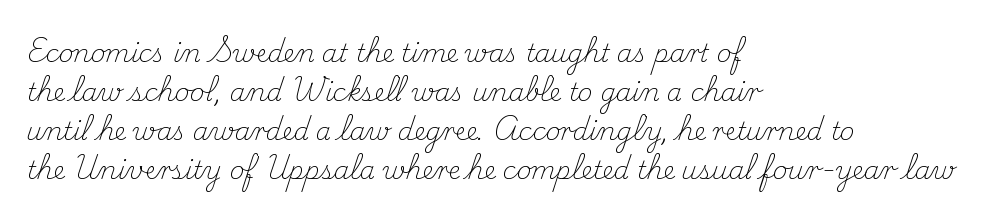
{"bold": "no", "underline": "no", "align": "left", "line_spacing": "normal", "line_spacing_ratio": 1.56, "letter_spacing": "normal", "letter_spacing_em": 0.0, "glyph_px": 25}
